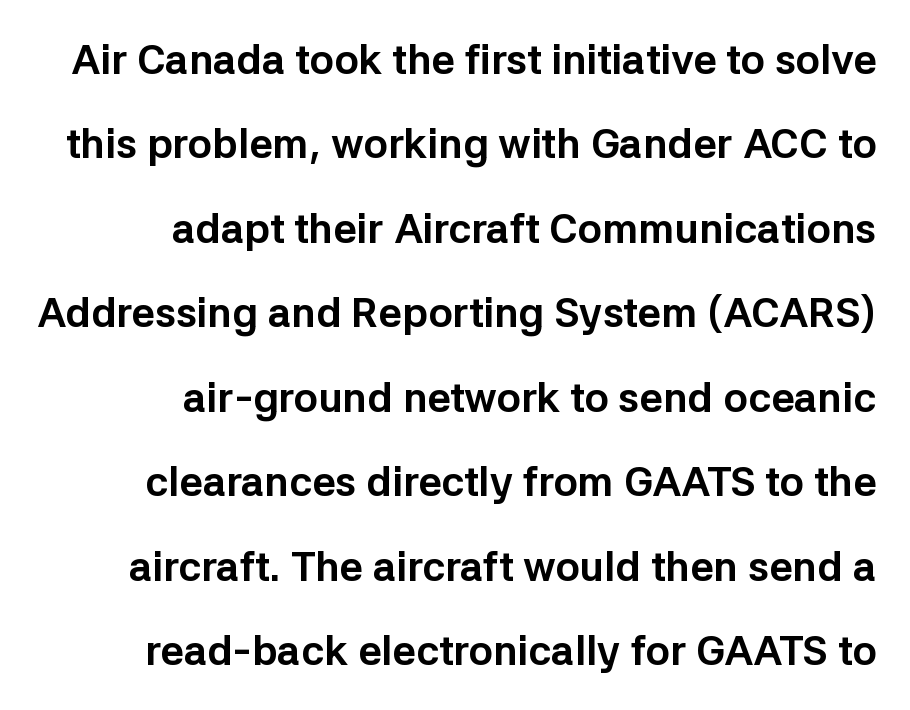
{"serif": "no", "italic": "no", "bold": "yes", "weight": "bold", "width": "normal", "stroke_contrast": "low", "x_height": "medium", "monospaced": "no", "underline": "no", "align": "right", "line_spacing": "loose", "line_spacing_ratio": 2.06, "letter_spacing": "normal", "letter_spacing_em": 0.0, "glyph_px": 41}
